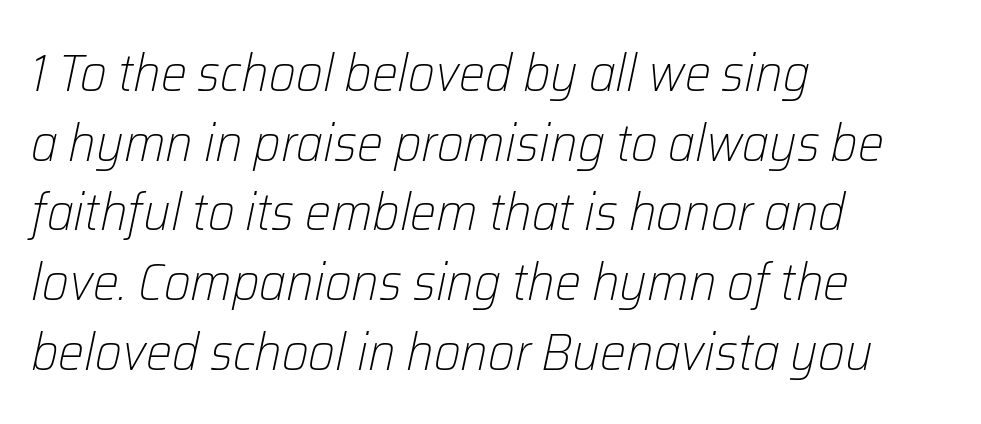
The image shows 52 px light type, italic (leaning right); set left-aligned, normal line spacing (1.34x), normal letter spacing, not underlined; low stroke contrast and a medium x-height.
